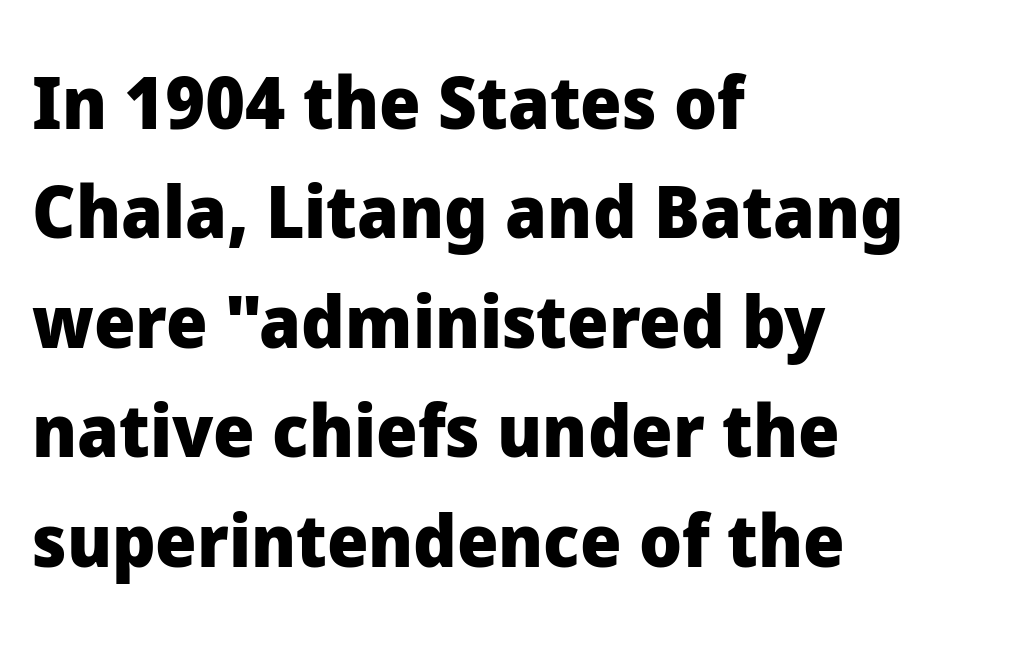
The image shows 73 px heavy sans-serif type, upright; set left-aligned, normal line spacing (1.5x), normal letter spacing, not underlined; low stroke contrast and a medium x-height.
